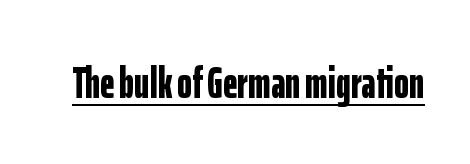
The image shows 45 px bold, condensed sans-serif type, upright; set normal letter spacing, underlined; low stroke contrast and a medium x-height.
